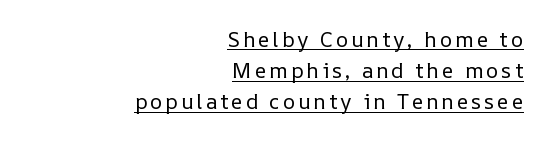
Q: Is the text bold? A: No.
Q: Is the text italic (slanted)? A: No, it is upright.
Q: Is the text underlined? A: Yes.
Q: How is the paragraph aligned? A: Right-aligned.
Q: Is the spacing between lines tight, normal or loose? A: Normal.
